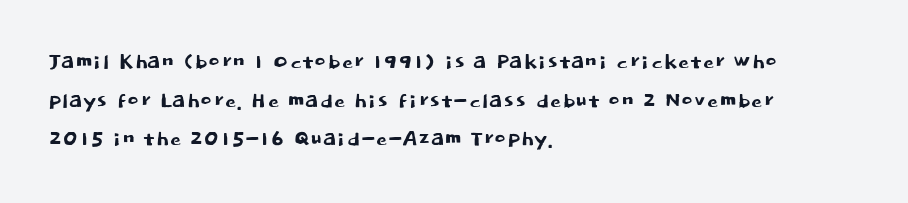
Horizontal alignment here is leftward, the default for most running prose. The lettering holds an erect, upright posture throughout. The gap between lines stays unmarked. The vertical gap from one line to the next is medium.
